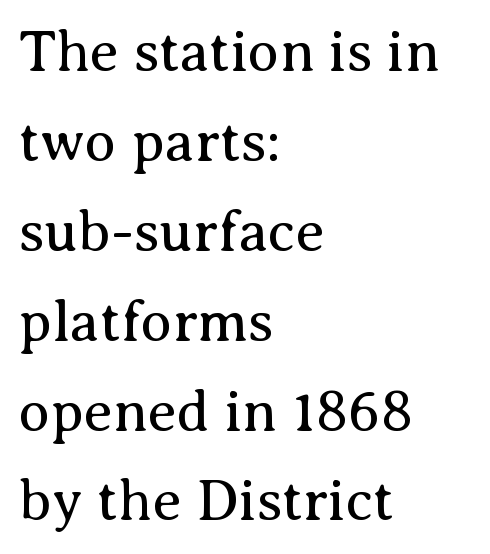
The image shows 58 px regular-weight serif type, upright; set left-aligned, normal line spacing (1.55x), normal letter spacing, not underlined; medium stroke contrast and a medium x-height.
